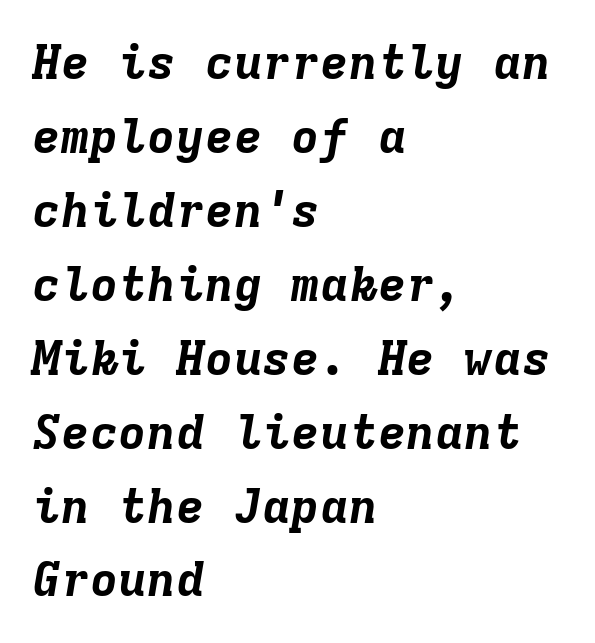
All the whitespace from short lines collects on the right. Quick note: interline space is typical. Inter-character spacing is left at the font's built-in metrics. Decoration check: the copy has no underline.
